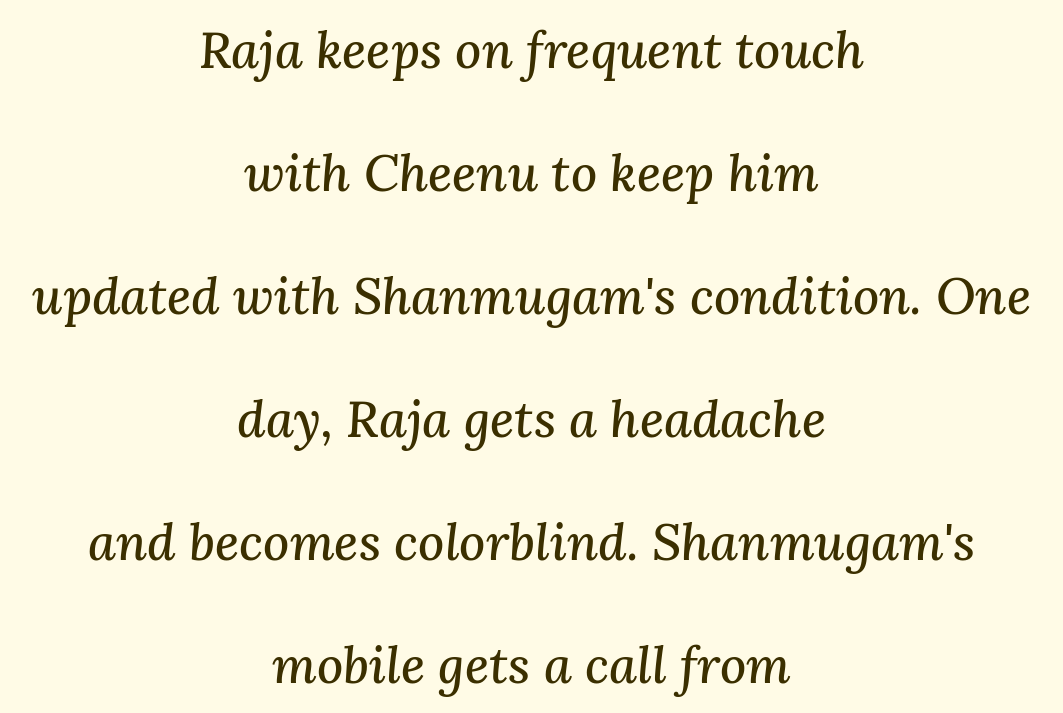
Do the characters align in a grid? No, the font is proportional. Beneath every word, the page is bare. The letters are slanted; this is an italic face. Teacher's note: observe the equal gaps on both sides — that is centered alignment. Small tapered or slab feet sit at the stroke ends, so this counts as serif. The passage shown has conventional tracking throughout.
